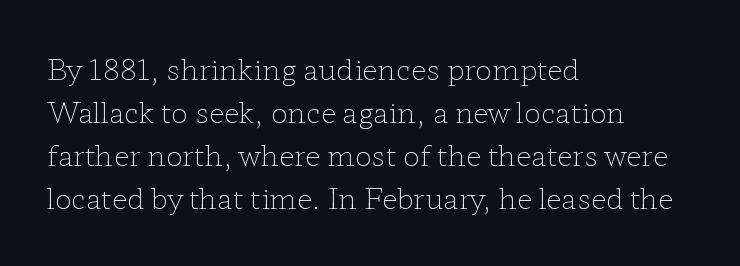
The image shows 28 px light, wide serif type, upright; set left-aligned, normal line spacing (1.54x), normal letter spacing, not underlined; low stroke contrast and a medium x-height.
